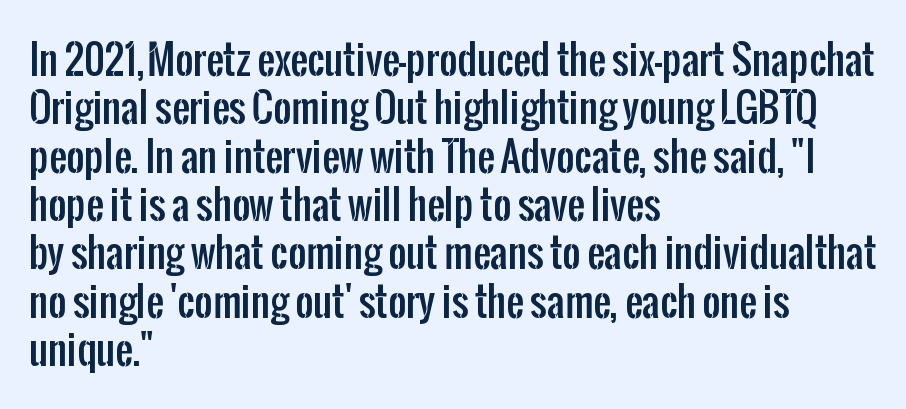
{"serif": "no", "italic": "no", "width": "condensed", "stroke_contrast": "low", "x_height": "medium", "monospaced": "no", "underline": "no", "align": "left", "line_spacing_ratio": 1.24, "letter_spacing": "normal", "letter_spacing_em": 0.0, "glyph_px": 39}
